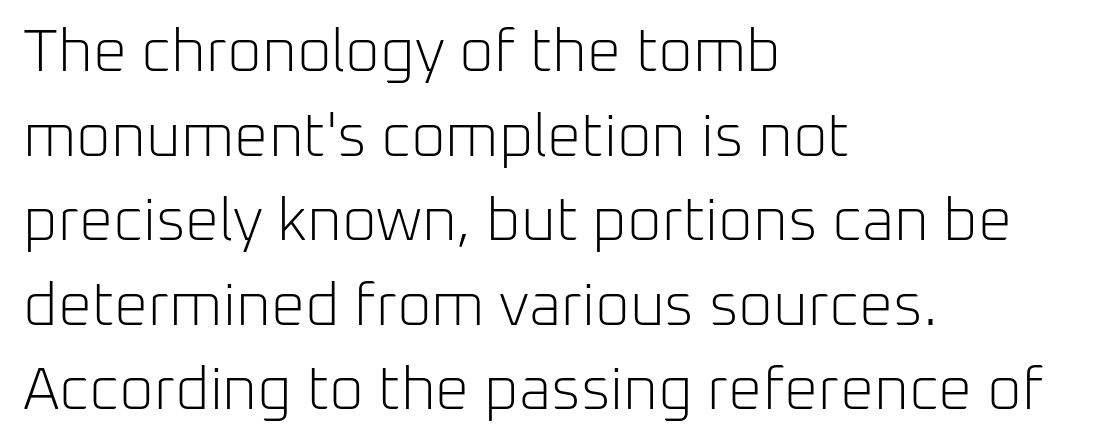
Q: Is the text bold? A: No.
Q: Is the text italic (slanted)? A: No, it is upright.
Q: Is the typeface a serif or a sans-serif typeface? A: Sans-serif.
Q: Is the text underlined? A: No.
Q: How is the paragraph aligned? A: Left-aligned.
Q: Is the spacing between letters normal or unusually wide? A: Normal.
Q: Is the spacing between lines tight, normal or loose? A: Normal.
Q: Width (condensed, normal, or wide)? A: Normal.
Q: Stroke contrast? A: Low.
Q: x-height? A: Medium.
Q: Monospaced? A: No.
